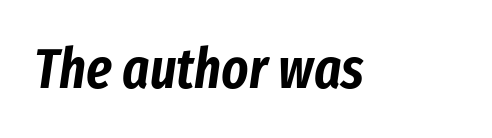
The image shows 57 px condensed type, italic (leaning right); set normal letter spacing, not underlined; low stroke contrast and a medium x-height.
